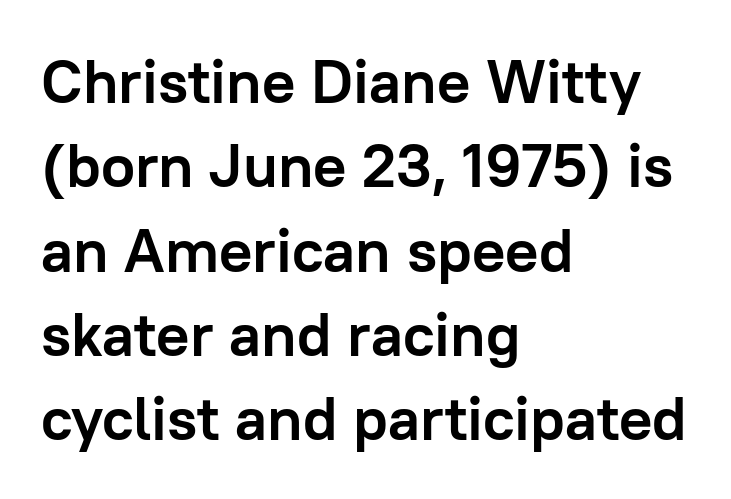
The line-height multiplier appears to be the usual default. The lettering holds an erect, upright posture throughout. The paragraph shown leans on its left margin. You could not count columns in this text — the font is proportionally spaced. You can tell from the bare stems that sans-serif type was used.
